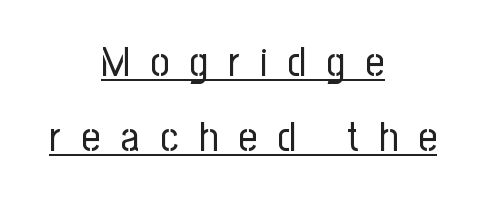
{"serif": "no", "italic": "no", "bold": "no", "weight": "regular", "width": "condensed", "stroke_contrast": "low", "x_height": "medium", "monospaced": "no", "underline": "yes", "align": "center", "line_spacing_ratio": 1.83, "letter_spacing": "wide", "letter_spacing_em": 0.5, "glyph_px": 41}
